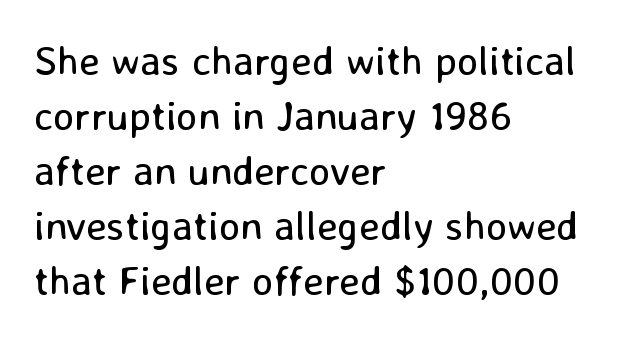
Q: Is the text bold? A: No.
Q: Is the text italic (slanted)? A: No, it is upright.
Q: Is the typeface a serif or a sans-serif typeface? A: Sans-serif.
Q: Is the text underlined? A: No.
Q: How is the paragraph aligned? A: Left-aligned.
Q: Is the spacing between letters normal or unusually wide? A: Normal.
Q: Is the spacing between lines tight, normal or loose? A: Normal.
Q: Width (condensed, normal, or wide)? A: Normal.
Q: Stroke contrast? A: Low.
Q: x-height? A: Medium.
Q: Monospaced? A: No.
